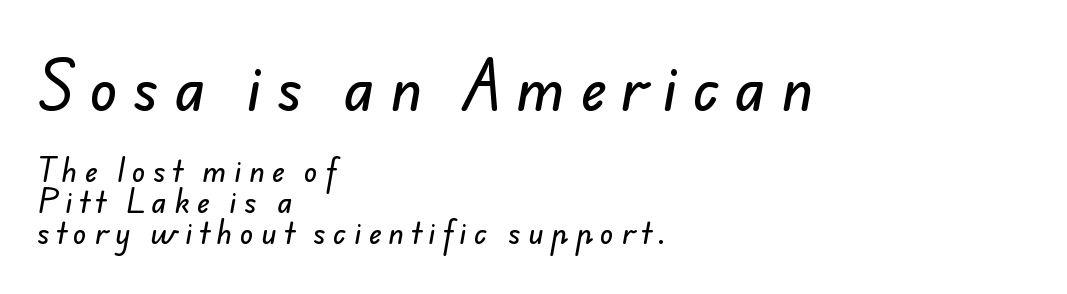
The letters carry no serifs — their stems end cleanly without finishing strokes. You could barely slide anything between these rows. Look at the tracking — it's clearly loosened, letters drifting apart. These lines are set flush left with a ragged right edge. The letters in the upper block stand taller than those in the block below. Here the designer chose a conventional face with non-uniform glyph widths.
